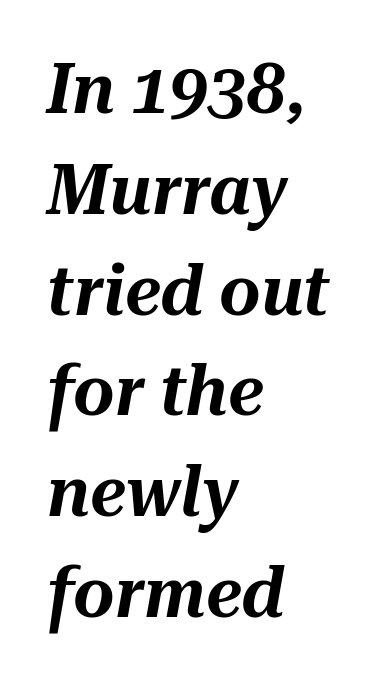
{"italic": "yes", "lean": "right", "slant_degrees": 10, "width": "normal", "stroke_contrast": "medium", "x_height": "medium", "monospaced": "no", "underline": "no", "align": "left", "line_spacing": "normal", "line_spacing_ratio": 1.42, "letter_spacing": "normal", "letter_spacing_em": 0.0, "glyph_px": 71}
